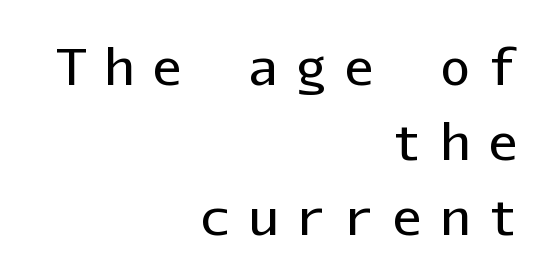
{"serif": "no", "italic": "no", "bold": "no", "weight": "regular", "width": "normal", "stroke_contrast": "low", "x_height": "medium", "monospaced": "yes", "underline": "no", "align": "right", "line_spacing": "normal", "line_spacing_ratio": 1.5, "letter_spacing": "wide", "letter_spacing_em": 0.36, "glyph_px": 50}
